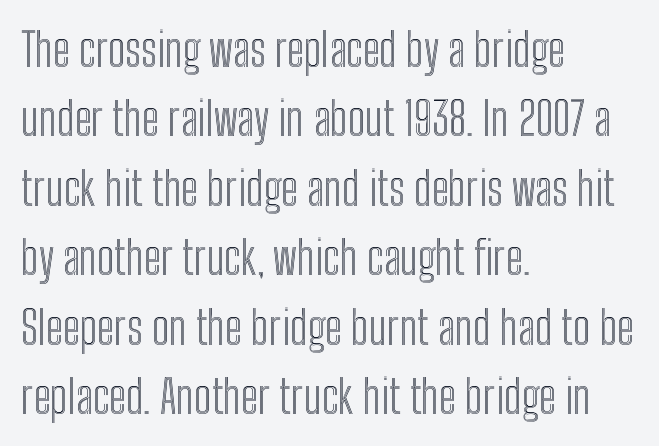
{"italic": "no", "width": "condensed", "x_height": "medium", "monospaced": "no", "underline": "no", "align": "left", "line_spacing": "normal", "line_spacing_ratio": 1.51, "letter_spacing": "normal", "letter_spacing_em": 0.0, "glyph_px": 46}
